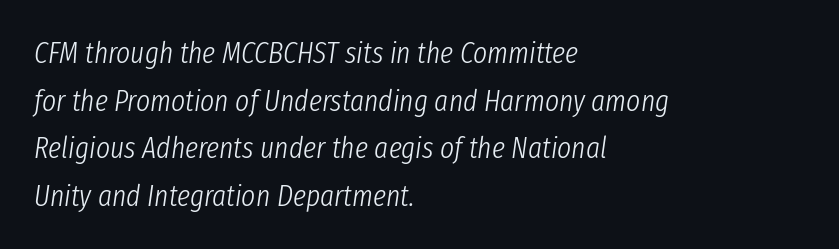
{"italic": "yes", "lean": "right", "slant_degrees": 8, "bold": "no", "weight": "light", "width": "condensed", "stroke_contrast": "low", "x_height": "medium", "monospaced": "no", "underline": "no", "align": "left", "line_spacing": "normal", "line_spacing_ratio": 1.59, "letter_spacing": "normal", "letter_spacing_em": 0.0, "glyph_px": 30}
